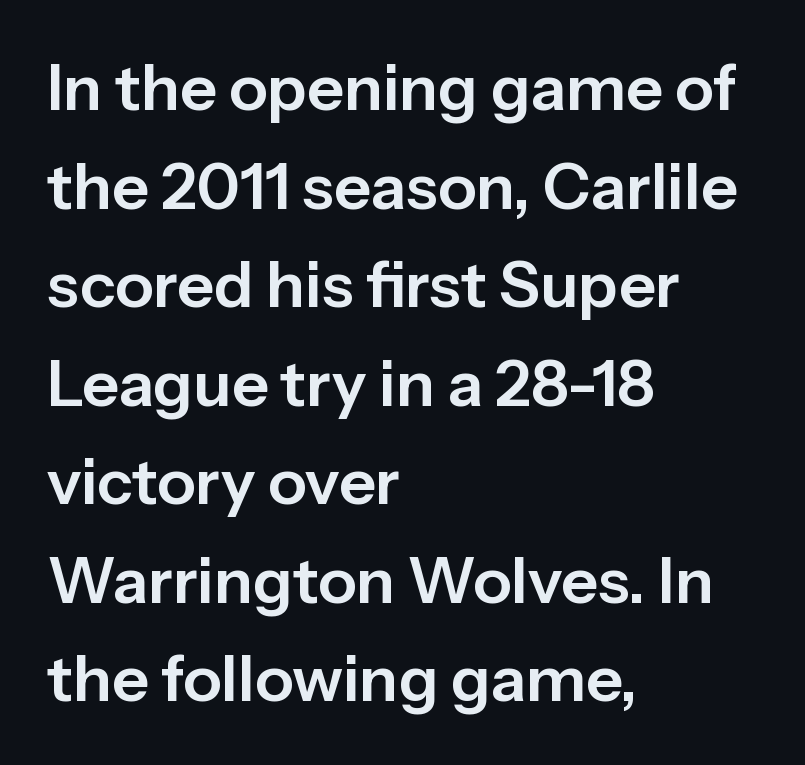
Q: Is the text italic (slanted)? A: No, it is upright.
Q: Is the typeface a serif or a sans-serif typeface? A: Sans-serif.
Q: Is the text underlined? A: No.
Q: How is the paragraph aligned? A: Left-aligned.
Q: Is the spacing between letters normal or unusually wide? A: Normal.
Q: Is the spacing between lines tight, normal or loose? A: Normal.
Q: Width (condensed, normal, or wide)? A: Normal.
Q: Stroke contrast? A: Low.
Q: x-height? A: Medium.
Q: Monospaced? A: No.
